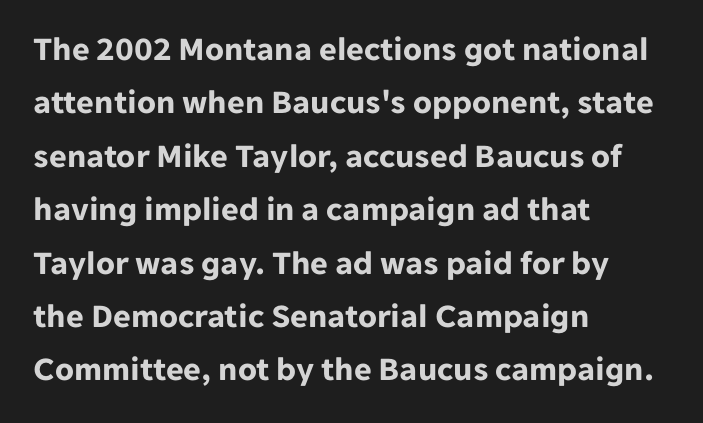
The letters advance in unequal steps, a hallmark of proportional type. Layout note: lines flush left. You can tell from the bare stems that sans-serif type was used. Beneath every word, the page is bare. Heft: maximum for text — a bold.
